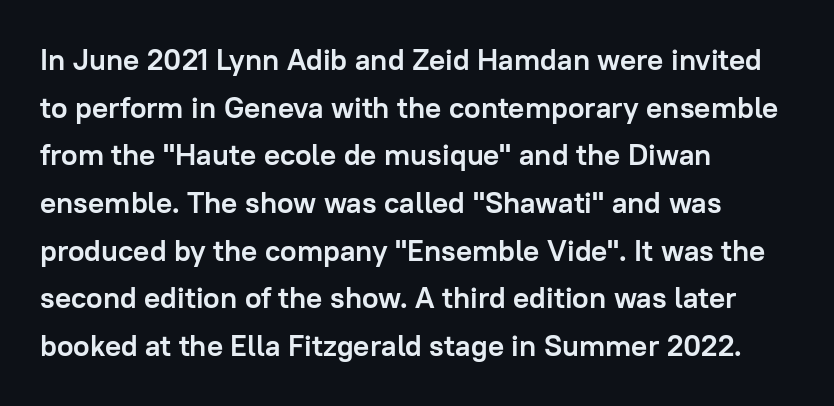
Examine the stroke ends and you'll find no serifs. Evenly set lines give the paragraph a standard silhouette. Look at the tracking — it's just the regular setting, nothing added. When letters stand straight like this, we call the style roman or upright. You could not count columns in this text — the font is proportionally spaced.
